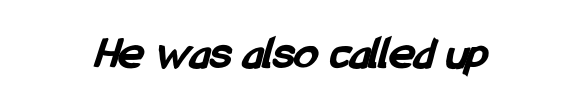
The image shows 48 px bold, condensed sans-serif type; set normal letter spacing, not underlined; low stroke contrast and a medium x-height.
